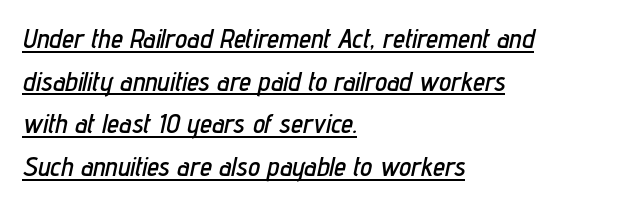
The image shows 27 px text type, italic (leaning right); set left-aligned, normal line spacing (1.58x), normal letter spacing, underlined.
